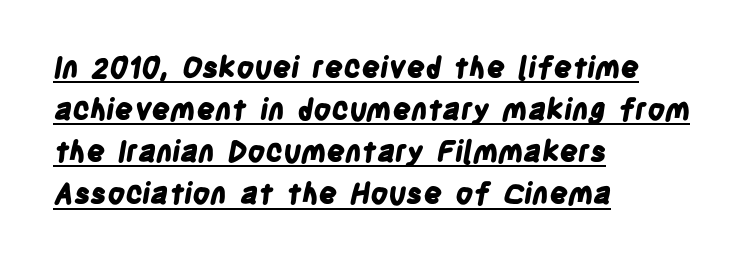
Notice how descenders clear the ascenders below comfortably — that's standard leading. The face used here is proportionally spaced, like ordinary book or web type. This is heavy type, rendered in bold. The passage is arranged the way most books set body copy — flush left. The rendering uses the underline text-decoration.
